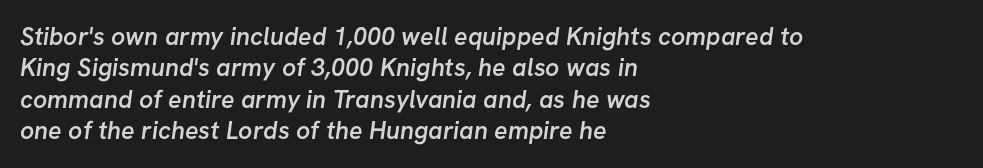
Type without underlining. The passage shown has conventional tracking throughout. Horizontally, the lines are justified to the leading edge only. Vertical spacing — default. Summary of weight: moderately heavy, a semibold.
